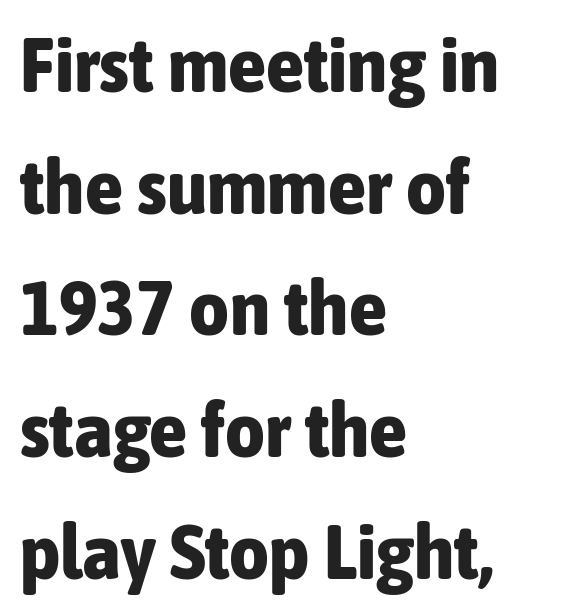
Q: Is the text bold? A: Yes.
Q: Is the text italic (slanted)? A: No, it is upright.
Q: Is the typeface a serif or a sans-serif typeface? A: Sans-serif.
Q: Is the text underlined? A: No.
Q: How is the paragraph aligned? A: Left-aligned.
Q: Is the spacing between letters normal or unusually wide? A: Normal.
Q: Is the spacing between lines tight, normal or loose? A: Normal.
Q: Width (condensed, normal, or wide)? A: Condensed.
Q: Stroke contrast? A: Low.
Q: x-height? A: Medium.
Q: Monospaced? A: No.
